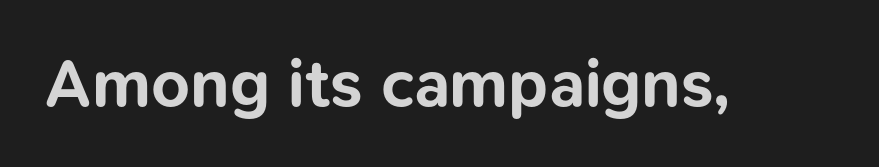
{"serif": "no", "italic": "no", "bold": "yes", "weight": "bold", "width": "normal", "stroke_contrast": "low", "x_height": "medium", "monospaced": "no", "underline": "no", "letter_spacing": "normal", "letter_spacing_em": 0.0, "glyph_px": 67}
